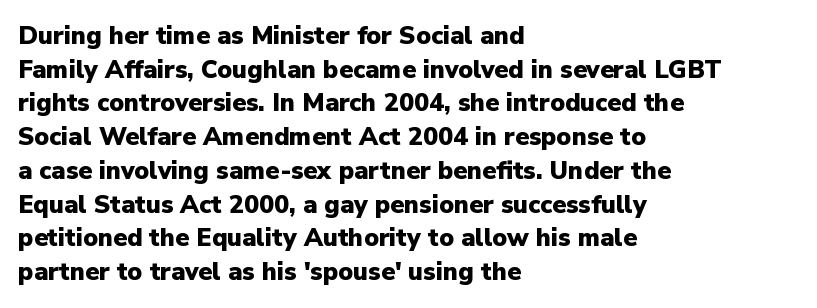
Q: Is the text bold? A: Yes.
Q: Is the text italic (slanted)? A: No, it is upright.
Q: Is the text underlined? A: No.
Q: How is the paragraph aligned? A: Left-aligned.
Q: Is the spacing between letters normal or unusually wide? A: Normal.
Q: Is the spacing between lines tight, normal or loose? A: Normal.
